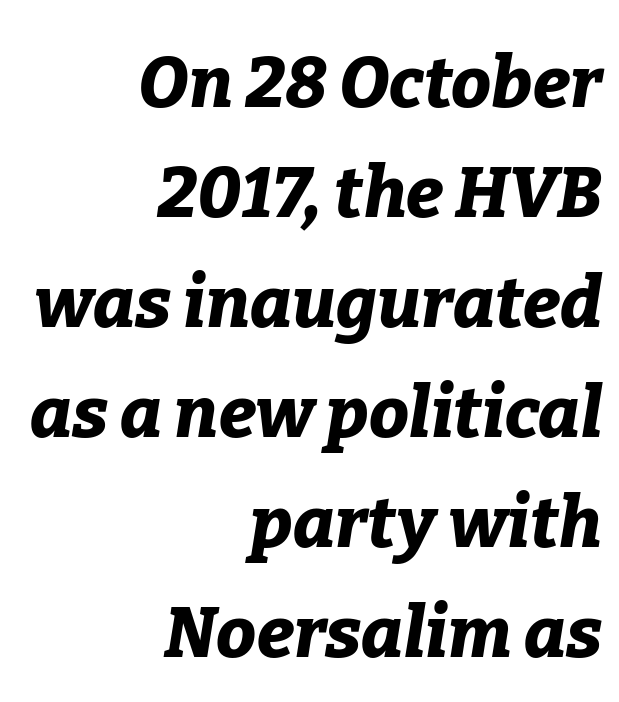
{"italic": "yes", "lean": "right", "slant_degrees": 9, "bold": "yes", "weight": "bold", "width": "normal", "stroke_contrast": "low", "x_height": "medium", "monospaced": "no", "underline": "no", "align": "right", "line_spacing": "normal", "line_spacing_ratio": 1.55, "letter_spacing": "normal", "letter_spacing_em": 0.0, "glyph_px": 71}
